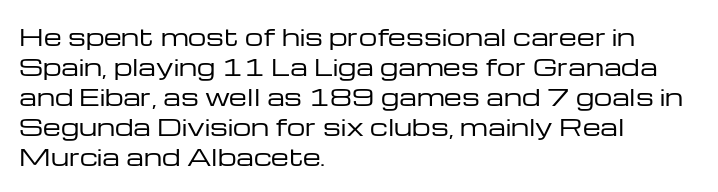
Q: Is the text bold? A: No.
Q: Is the text italic (slanted)? A: No, it is upright.
Q: Is the text underlined? A: No.
Q: How is the paragraph aligned? A: Left-aligned.
Q: Is the spacing between letters normal or unusually wide? A: Normal.
Q: Is the spacing between lines tight, normal or loose? A: Normal.
